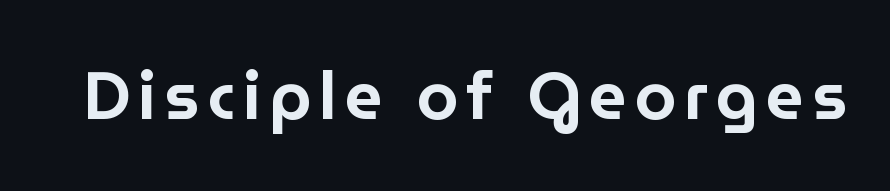
The image shows 67 px sans-serif type, upright; set not underlined; low stroke contrast and a medium x-height.
